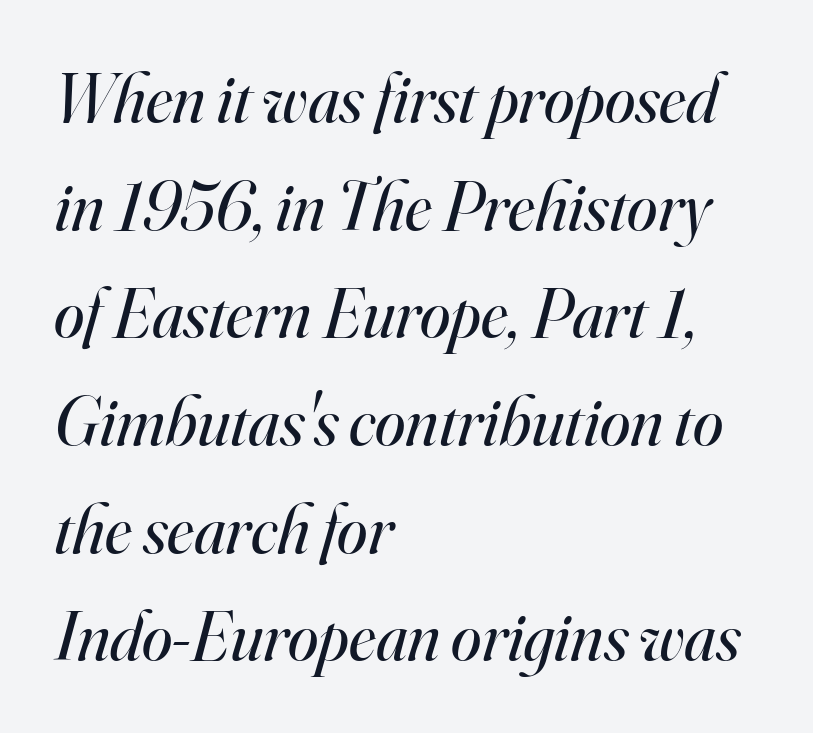
The image shows 69 px regular-weight serif type, italic (leaning right); set left-aligned, normal line spacing (1.56x), normal letter spacing, not underlined; high stroke contrast and a small x-height.
